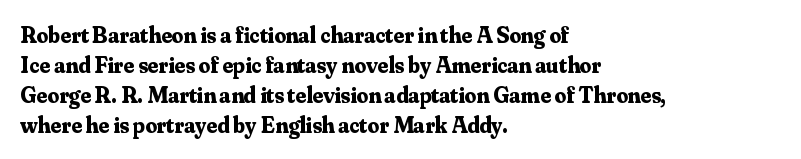
{"italic": "no", "bold": "yes", "underline": "no", "align": "left", "line_spacing": "normal", "line_spacing_ratio": 1.3, "letter_spacing": "normal", "letter_spacing_em": 0.0, "glyph_px": 23}
